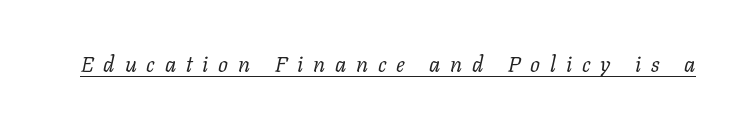
{"italic": "yes", "lean": "right", "slant_degrees": 11, "bold": "no", "underline": "yes", "letter_spacing": "wide", "letter_spacing_em": 0.45, "glyph_px": 22}
